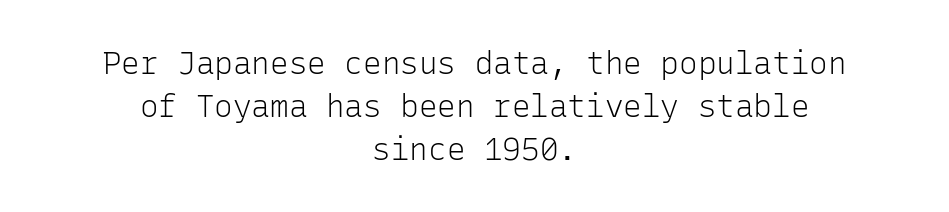
The image shows 31 px light sans-serif type, upright, monospaced; set centered, normal line spacing (1.38x), normal letter spacing, not underlined; low stroke contrast and a medium x-height.
